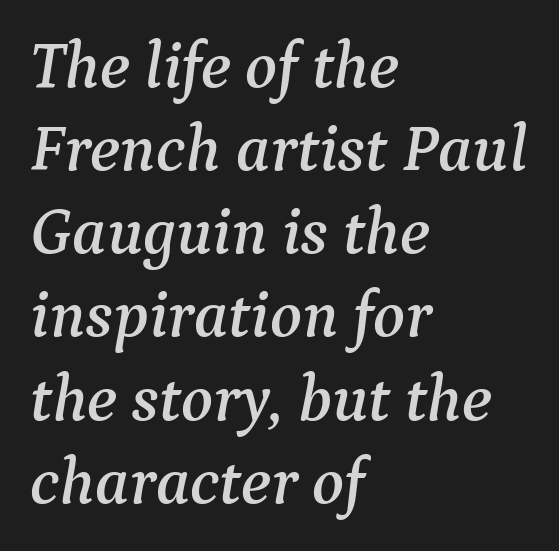
Q: Is the text italic (slanted)? A: Yes, it leans right by about 9 degrees.
Q: Is the typeface a serif or a sans-serif typeface? A: Serif.
Q: Is the text underlined? A: No.
Q: How is the paragraph aligned? A: Left-aligned.
Q: Is the spacing between letters normal or unusually wide? A: Normal.
Q: Is the spacing between lines tight, normal or loose? A: Normal.
Q: Width (condensed, normal, or wide)? A: Normal.
Q: Stroke contrast? A: Medium.
Q: x-height? A: Medium.
Q: Monospaced? A: No.
